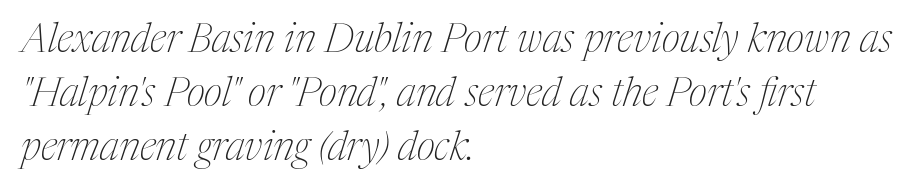
{"serif": "yes", "italic": "yes", "lean": "right", "slant_degrees": 17, "bold": "no", "weight": "thin", "width": "condensed", "stroke_contrast": "medium", "x_height": "medium", "monospaced": "no", "underline": "no", "align": "left", "line_spacing": "normal", "line_spacing_ratio": 1.35, "letter_spacing": "normal", "letter_spacing_em": 0.0, "glyph_px": 40}
